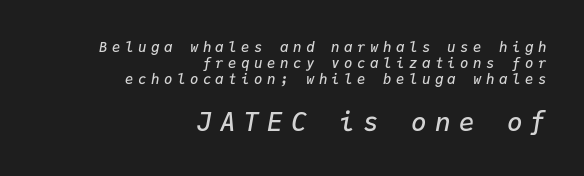
{"italic": "yes", "lean": "right", "slant_degrees": 9, "bold": "semi", "underline": "no", "align": "right", "line_spacing": "tight", "line_spacing_ratio": 1.13, "letter_spacing": "wide", "letter_spacing_em": 0.32, "larger_block": "second", "size_ratio": 1.86, "glyph_px": 26}
